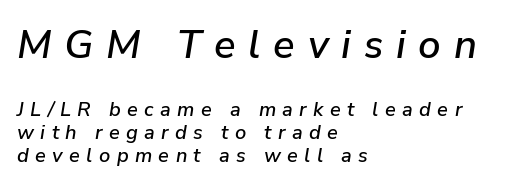
The image shows 40 px text type, italic (leaning right); set left-aligned, tight line spacing (1.15x), unusually wide letter spacing (+0.32 em), not underlined; the first (top) block is 2.0x larger; low stroke contrast and a medium x-height.
